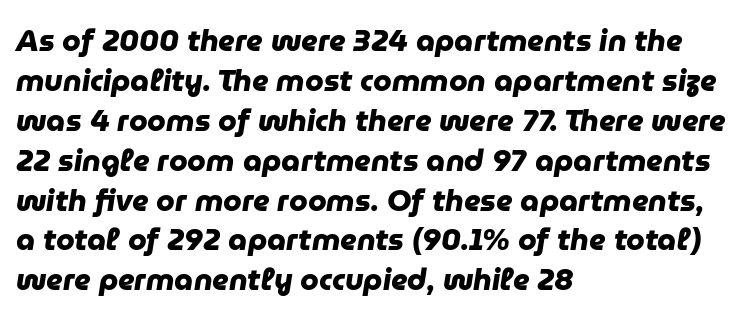
Spacing verdict: proportional, widths tailored to each character. Rule under the text: the space is simply empty. The setting favours the left margin, as ordinary paragraphs usually do. The face used here is a sans, in the tradition of grotesques and geometrics. Students, this is bold: see how much ink each stroke carries. Spacing between characters is what you'd get straight out of the box.
